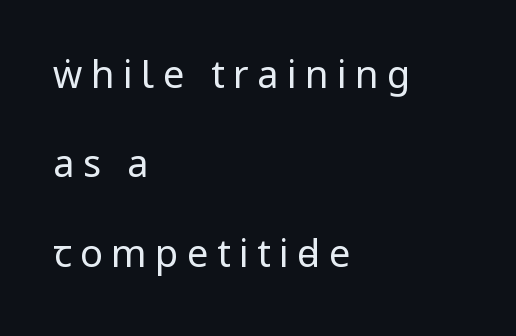
A light-to-regular cut is what we see here. How would I describe the line gaps? Wide and relaxed. Left-aligned paragraph, ragged on the right. Here the designer chose a conventional face with non-uniform glyph widths.
